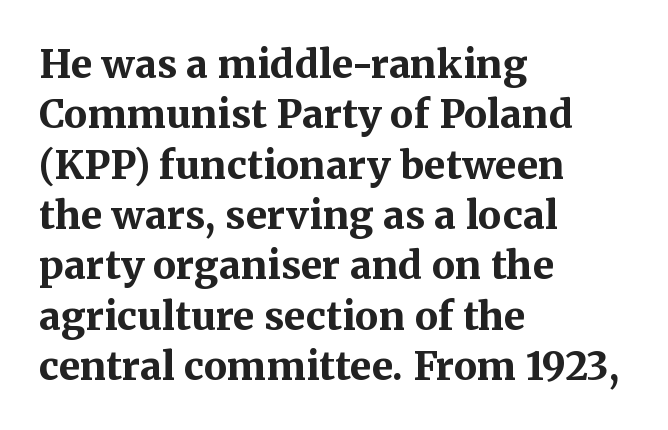
Q: Is the text bold? A: Yes.
Q: Is the text italic (slanted)? A: No, it is upright.
Q: Is the typeface a serif or a sans-serif typeface? A: Serif.
Q: Is the text underlined? A: No.
Q: How is the paragraph aligned? A: Left-aligned.
Q: Is the spacing between letters normal or unusually wide? A: Normal.
Q: Is the spacing between lines tight, normal or loose? A: Normal.
Q: Width (condensed, normal, or wide)? A: Normal.
Q: Stroke contrast? A: Medium.
Q: x-height? A: Medium.
Q: Monospaced? A: No.
